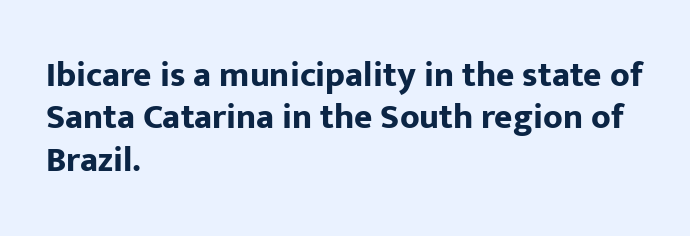
{"serif": "no", "italic": "no", "bold": "yes", "weight": "bold", "width": "normal", "stroke_contrast": "low", "x_height": "medium", "monospaced": "no", "underline": "no", "align": "left", "line_spacing_ratio": 1.21, "letter_spacing": "normal", "letter_spacing_em": 0.0, "glyph_px": 35}
